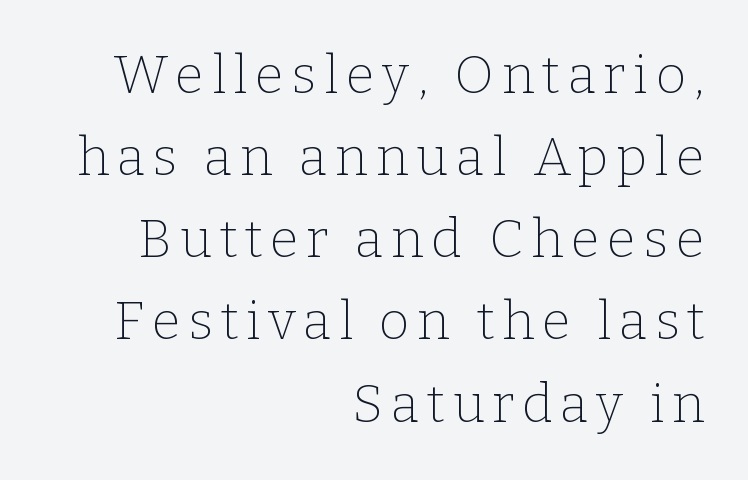
The image shows 53 px thin serif type, upright; set right-aligned, normal line spacing (1.55x), not underlined; low stroke contrast and a medium x-height.
